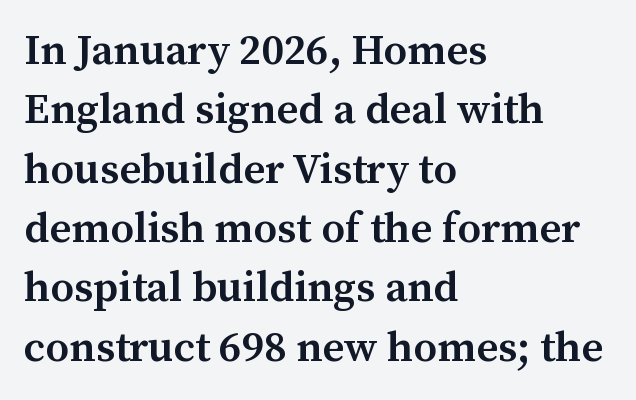
Q: Is the text bold? A: Semi-bold.
Q: Is the text italic (slanted)? A: No, it is upright.
Q: Is the typeface a serif or a sans-serif typeface? A: Serif.
Q: Is the text underlined? A: No.
Q: How is the paragraph aligned? A: Left-aligned.
Q: Is the spacing between letters normal or unusually wide? A: Normal.
Q: Is the spacing between lines tight, normal or loose? A: Normal.
Q: Width (condensed, normal, or wide)? A: Normal.
Q: Stroke contrast? A: Medium.
Q: x-height? A: Medium.
Q: Monospaced? A: No.
